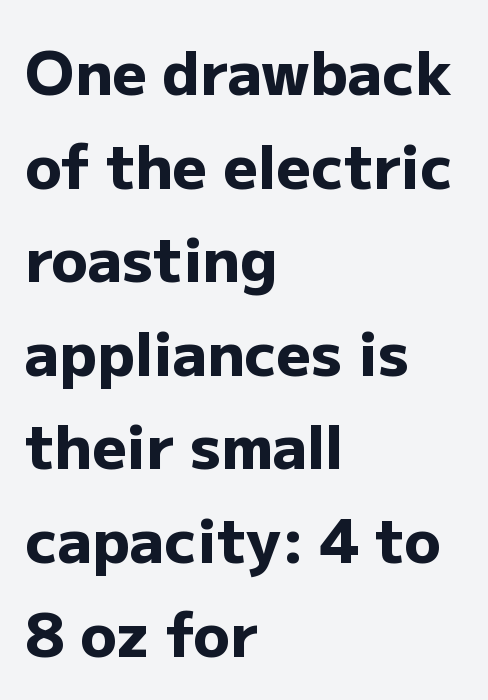
The strip under each line holds only bare page. The letterforms sit shoulder to shoulder at normal distance. Classification — sans serif. The paragraph shown leans on its left margin.
